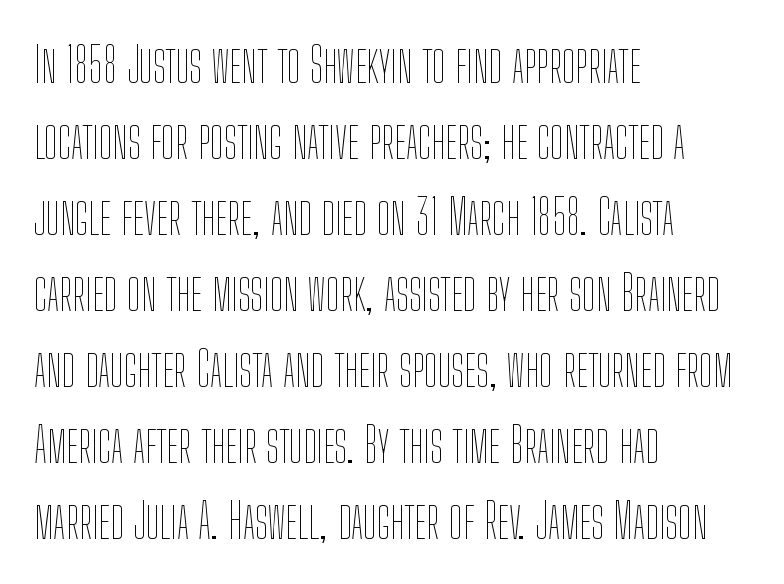
{"italic": "no", "bold": "no", "weight": "thin", "width": "condensed", "stroke_contrast": "low", "x_height": "medium", "monospaced": "no", "underline": "no", "align": "left", "line_spacing": "normal", "line_spacing_ratio": 1.55, "letter_spacing": "normal", "letter_spacing_em": 0.0, "glyph_px": 49}
